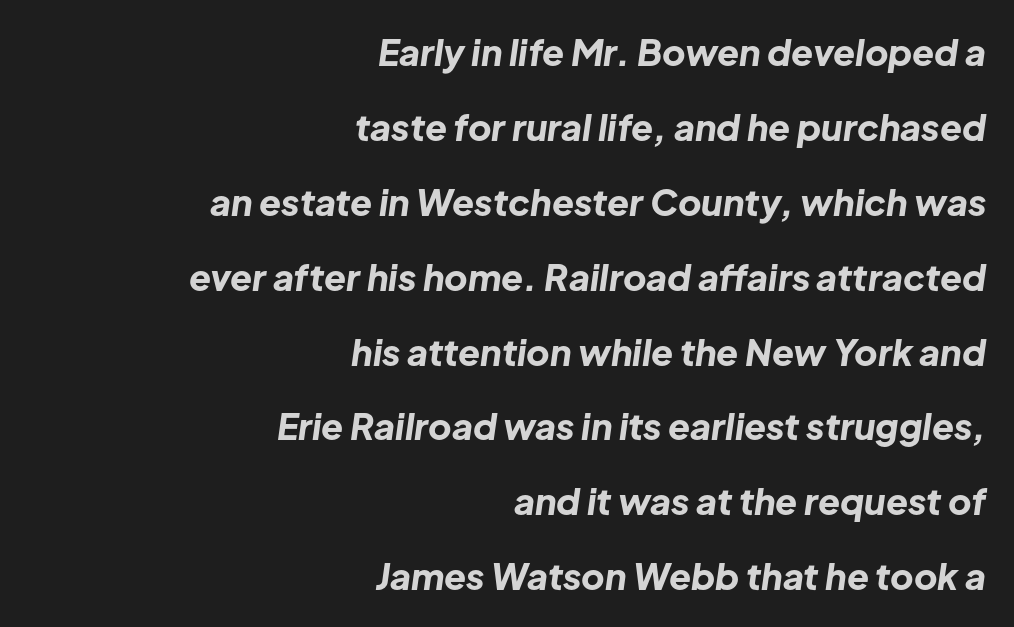
The specimen reads as italic at a glance. A flush-right, rag-left setting is used for this passage. Honestly, there is no underline to notice here at all. Bold? Absolutely — the strokes are thick and heavy. Spacing between characters is what you'd get straight out of the box.
